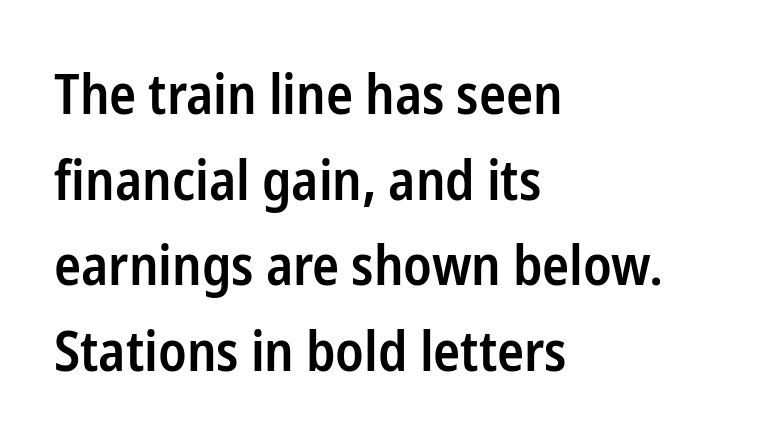
Beneath every word, the page is bare. Proportional: the letters do not fall into vertical columns. Is there much room between lines? A standard amount, neither cramped nor airy. These lines were composed using upright roman letters. The letters carry no serifs — their stems end cleanly without finishing strokes.
